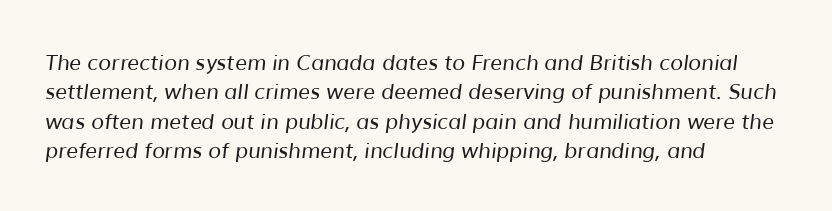
Q: Is the text bold? A: No.
Q: Is the text underlined? A: No.
Q: How is the paragraph aligned? A: Left-aligned.
Q: Is the spacing between letters normal or unusually wide? A: Normal.
Q: Is the spacing between lines tight, normal or loose? A: Normal.
